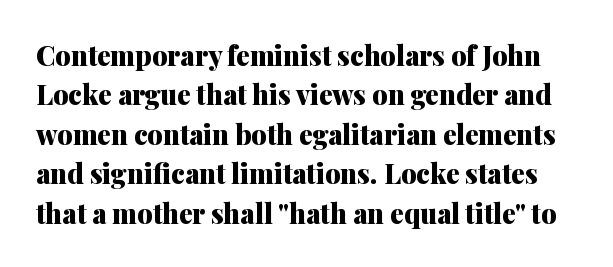
{"italic": "no", "bold": "yes", "underline": "no", "line_spacing": "normal", "line_spacing_ratio": 1.46, "letter_spacing": "normal", "letter_spacing_em": 0.0, "glyph_px": 27}
